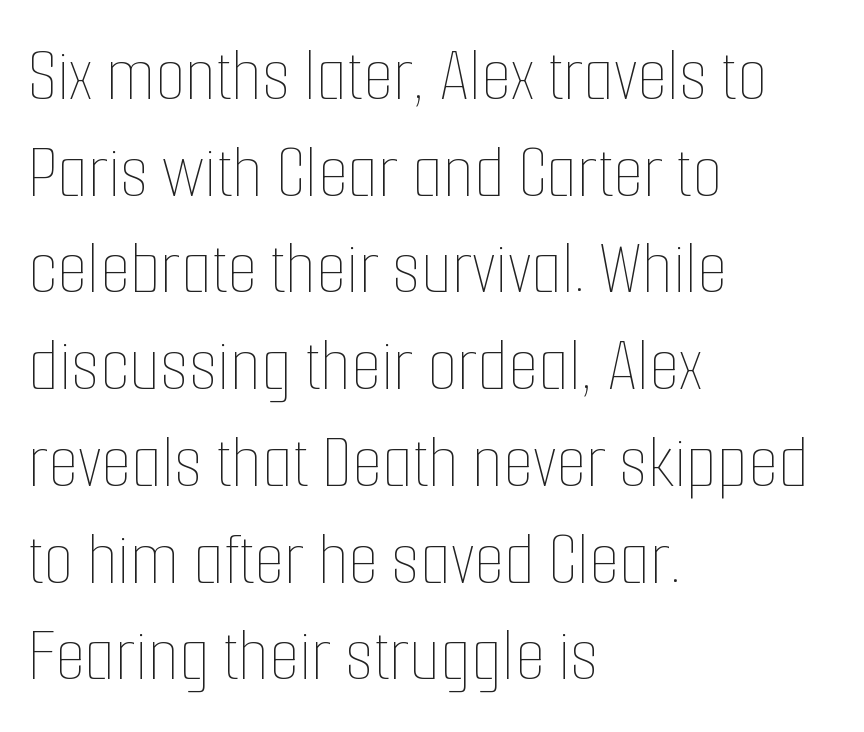
The image shows 78 px thin, condensed type, upright; set left-aligned, line spacing 1.24x, normal letter spacing, not underlined; low stroke contrast and a medium x-height.
